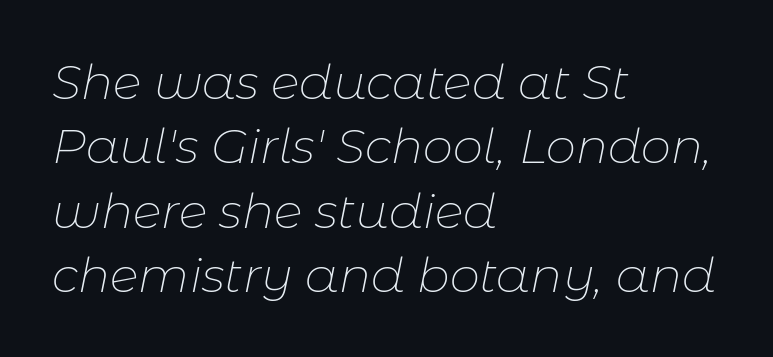
Q: Is the text bold? A: No.
Q: Is the text italic (slanted)? A: Yes, it leans right by about 11 degrees.
Q: Is the text underlined? A: No.
Q: How is the paragraph aligned? A: Left-aligned.
Q: Is the spacing between letters normal or unusually wide? A: Normal.
Q: Is the spacing between lines tight, normal or loose? A: Normal.
Q: Width (condensed, normal, or wide)? A: Normal.
Q: Stroke contrast? A: Low.
Q: x-height? A: Medium.
Q: Monospaced? A: No.
